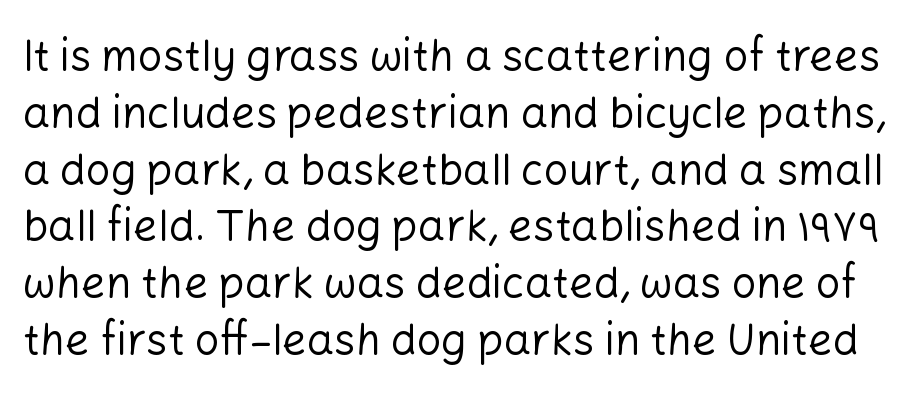
The specimen omits any rule beneath the text block's lines. Regarding serifs, this sample does without them. Students, observe: this is what conventionally led text looks like. Nobody touched the tracking dial on this one. Posture: upright roman.
